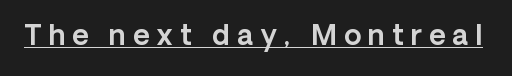
Is this a fixed-width face? No — the glyphs have proportional, varying widths. What stands out about the letter spacing? Its width — letters are far apart. The characters display no serif detailing; their extremities are plain. Posture: straight, roman, zero tilt. Students, observe the line beneath the letters — that is underlining.
